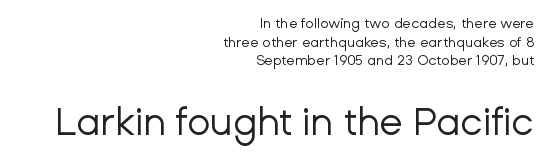
The letters carry no serifs — their stems end cleanly without finishing strokes. Vertical spacing — default. Check the space under the baseline: it is left empty. Each line ends at the same right margin while the left side varies.
